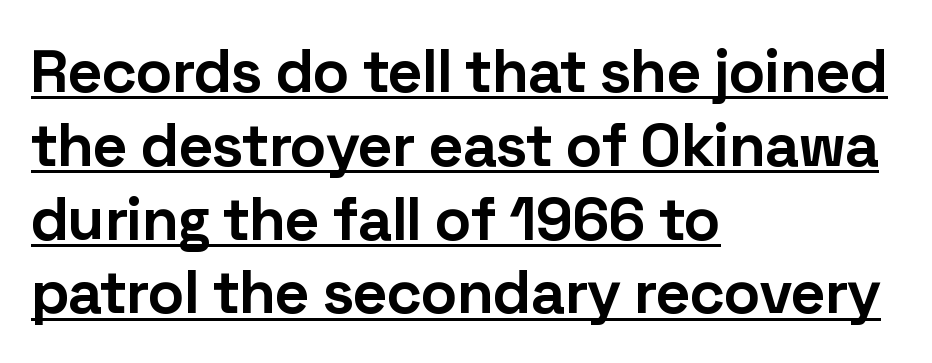
Q: Is the text bold? A: Yes.
Q: Is the text italic (slanted)? A: No, it is upright.
Q: Is the typeface a serif or a sans-serif typeface? A: Sans-serif.
Q: Is the text underlined? A: Yes.
Q: How is the paragraph aligned? A: Left-aligned.
Q: Is the spacing between letters normal or unusually wide? A: Normal.
Q: Width (condensed, normal, or wide)? A: Normal.
Q: Stroke contrast? A: Low.
Q: x-height? A: Medium.
Q: Monospaced? A: No.
